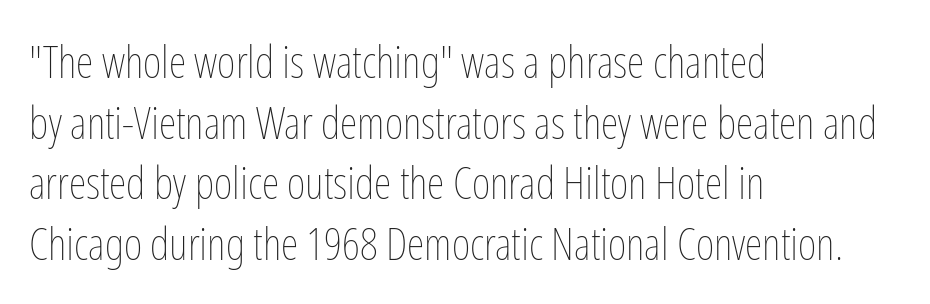
Q: Is the text bold? A: No.
Q: Is the text italic (slanted)? A: No, it is upright.
Q: Is the text underlined? A: No.
Q: How is the paragraph aligned? A: Left-aligned.
Q: Is the spacing between letters normal or unusually wide? A: Normal.
Q: Is the spacing between lines tight, normal or loose? A: Normal.
Q: Width (condensed, normal, or wide)? A: Condensed.
Q: Stroke contrast? A: Low.
Q: x-height? A: Medium.
Q: Monospaced? A: No.
